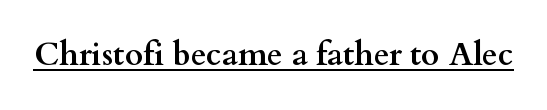
The specimen includes a rule beneath the text block's lines. Characters follow at the spacing the type designer built in. This sample uses an upright cut, with every glyph sitting square on the baseline. Observe the serifs anchoring each vertical stroke in this sample. Heft: maximum for text — a bold.
